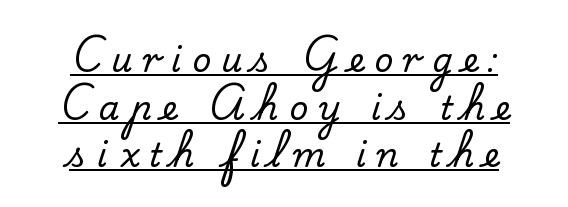
Q: Is the text italic (slanted)? A: Yes.
Q: Is the typeface a serif or a sans-serif typeface? A: Serif.
Q: Is the text underlined? A: Yes.
Q: How is the paragraph aligned? A: Centered.
Q: Is the spacing between letters normal or unusually wide? A: Unusually wide.
Q: Is the spacing between lines tight, normal or loose? A: Normal.
Q: Width (condensed, normal, or wide)? A: Normal.
Q: Stroke contrast? A: Low.
Q: x-height? A: Small.
Q: Monospaced? A: No.
